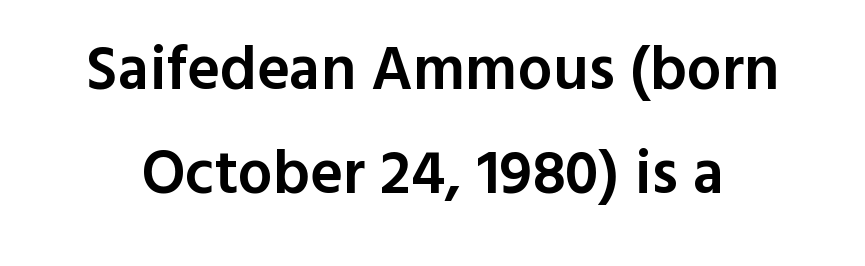
{"serif": "no", "italic": "no", "bold": "semi", "weight": "semibold", "width": "normal", "x_height": "medium", "monospaced": "no", "underline": "no", "line_spacing": "normal", "line_spacing_ratio": 1.68, "letter_spacing": "normal", "letter_spacing_em": 0.0, "glyph_px": 62}
